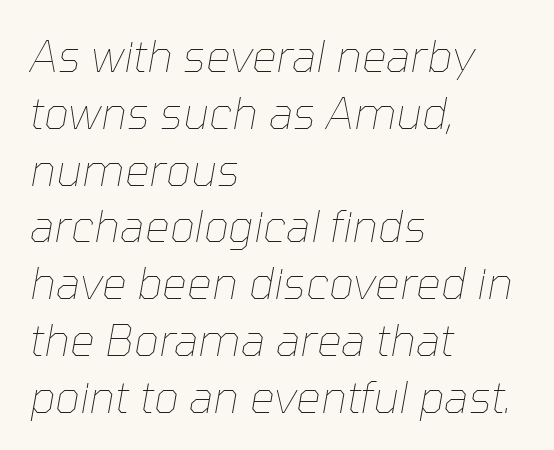
{"italic": "yes", "lean": "right", "slant_degrees": 10, "bold": "no", "weight": "thin", "width": "normal", "stroke_contrast": "low", "x_height": "medium", "monospaced": "no", "underline": "no", "align": "left", "line_spacing": "normal", "line_spacing_ratio": 1.29, "letter_spacing": "normal", "letter_spacing_em": 0.0, "glyph_px": 44}
